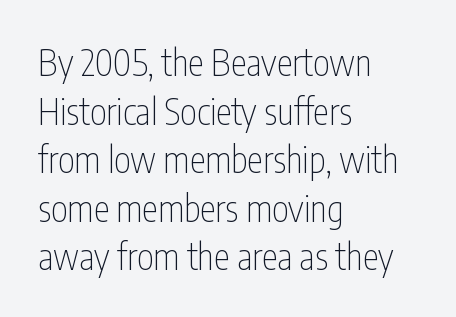
Honestly, the row spacing looks completely unremarkable. Do the characters align in a grid? No, the font is proportional. The lines are quadded left. The face used here is a sans, in the tradition of grotesques and geometrics.
